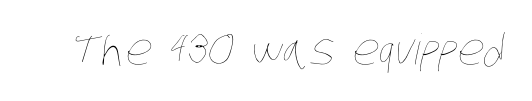
Q: Is the text bold? A: No.
Q: Is the text underlined? A: No.
Q: Is the spacing between letters normal or unusually wide? A: Normal.
Q: Width (condensed, normal, or wide)? A: Condensed.
Q: Stroke contrast? A: Low.
Q: x-height? A: Large.
Q: Monospaced? A: No.
